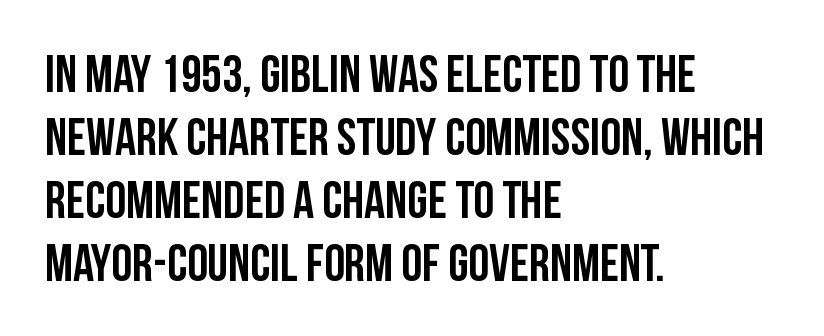
Q: Is the text bold? A: Yes.
Q: Is the text italic (slanted)? A: No, it is upright.
Q: Is the typeface a serif or a sans-serif typeface? A: Sans-serif.
Q: Is the text underlined? A: No.
Q: How is the paragraph aligned? A: Left-aligned.
Q: Is the spacing between letters normal or unusually wide? A: Normal.
Q: Width (condensed, normal, or wide)? A: Condensed.
Q: Stroke contrast? A: Low.
Q: x-height? A: Large.
Q: Monospaced? A: No.
